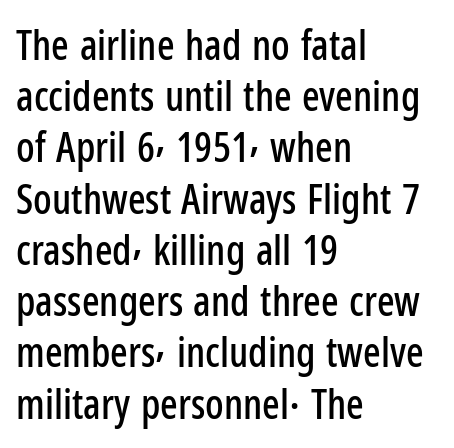
Is this a fixed-width face? No — the glyphs have proportional, varying widths. Ordinary non-slanted type is in use. I'd call this a sans setting — the letters go barefoot. This sample is left-justified, so line endings fall wherever the words run out.
